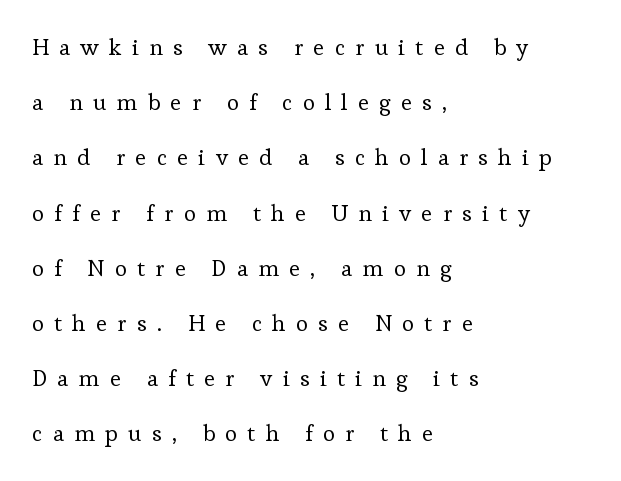
Anything drawn beneath the words? Only blank space. When letters stand straight like this, we call the style roman or upright. Honestly, the rows look like they've been pulled way apart. Stems and bowls with no extra thickness — not bold.
